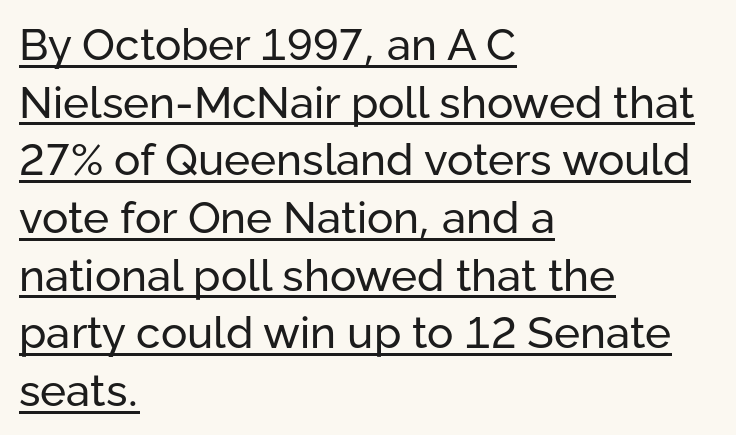
Q: Is the text bold? A: No.
Q: Is the text italic (slanted)? A: No, it is upright.
Q: Is the typeface a serif or a sans-serif typeface? A: Sans-serif.
Q: Is the text underlined? A: Yes.
Q: How is the paragraph aligned? A: Left-aligned.
Q: Is the spacing between letters normal or unusually wide? A: Normal.
Q: Is the spacing between lines tight, normal or loose? A: Normal.
Q: Width (condensed, normal, or wide)? A: Normal.
Q: Stroke contrast? A: Low.
Q: x-height? A: Medium.
Q: Monospaced? A: No.
